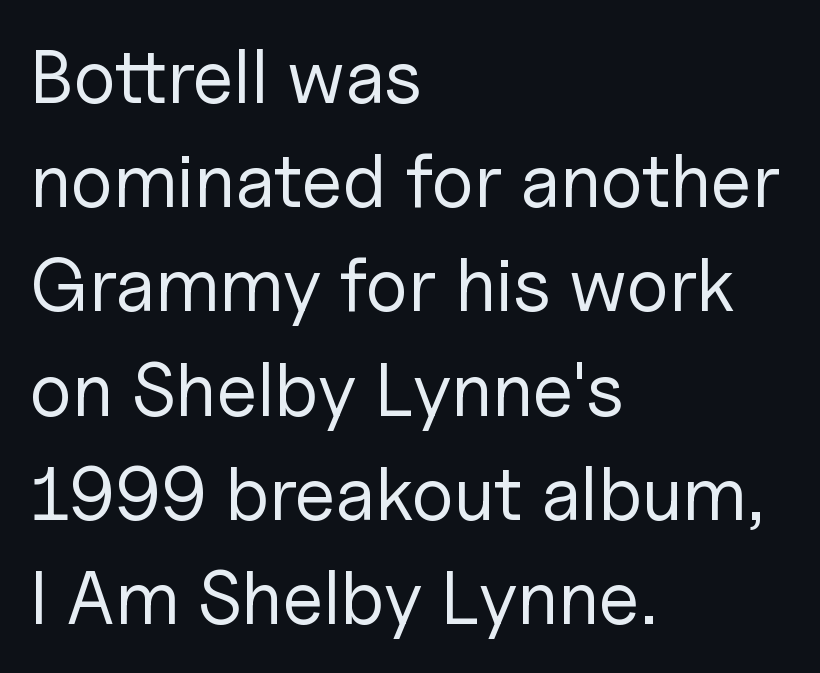
The image shows 75 px regular-weight sans-serif type, upright; set left-aligned, normal line spacing (1.39x), normal letter spacing, not underlined; low stroke contrast and a medium x-height.
